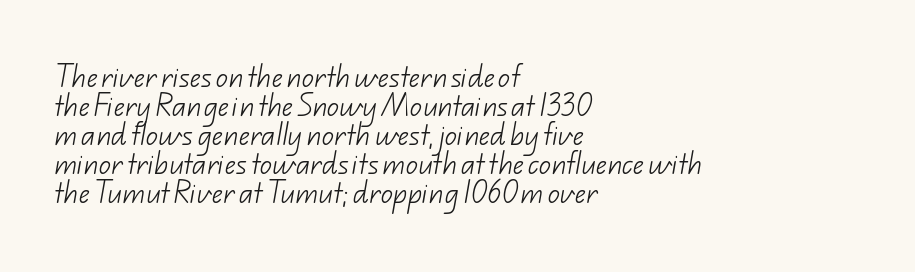
The image shows 24 px text type; set left-aligned, line spacing 1.21x, normal letter spacing, not underlined.
